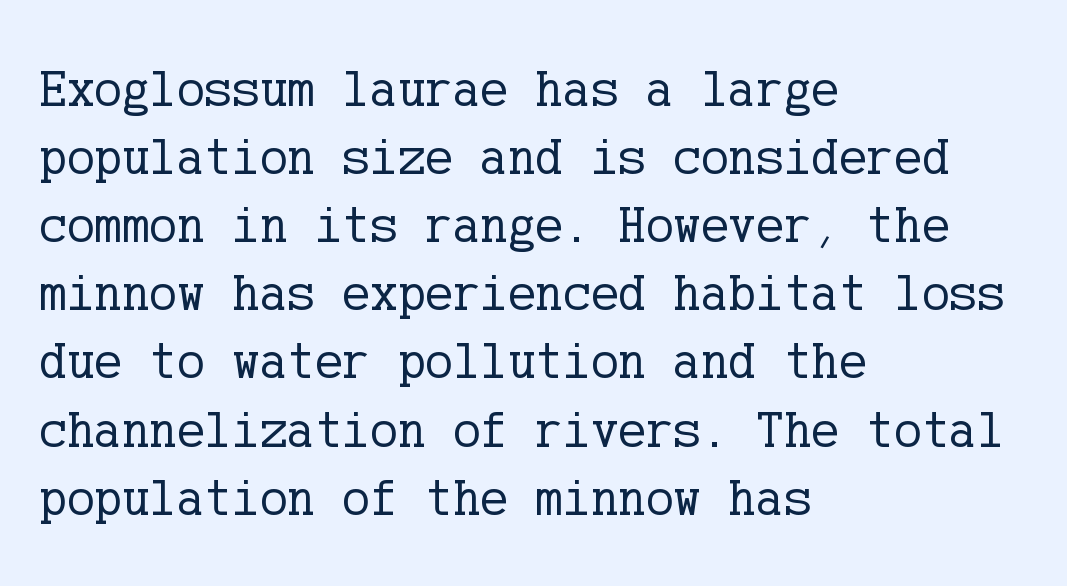
Q: Is the text bold? A: No.
Q: Is the text italic (slanted)? A: No, it is upright.
Q: Is the typeface a serif or a sans-serif typeface? A: Serif.
Q: Is the text underlined? A: No.
Q: How is the paragraph aligned? A: Left-aligned.
Q: Is the spacing between letters normal or unusually wide? A: Normal.
Q: Is the spacing between lines tight, normal or loose? A: Normal.
Q: Width (condensed, normal, or wide)? A: Normal.
Q: Stroke contrast? A: Low.
Q: x-height? A: Medium.
